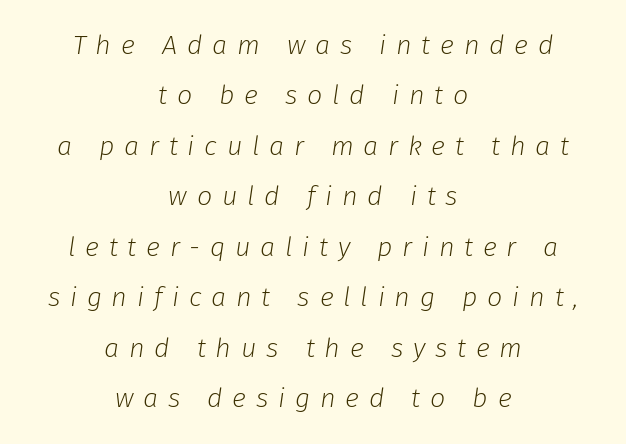
Q: Is the text bold? A: No.
Q: Is the text italic (slanted)? A: Yes, it leans right by about 8 degrees.
Q: Is the text underlined? A: No.
Q: How is the paragraph aligned? A: Centered.
Q: Is the spacing between letters normal or unusually wide? A: Unusually wide.
